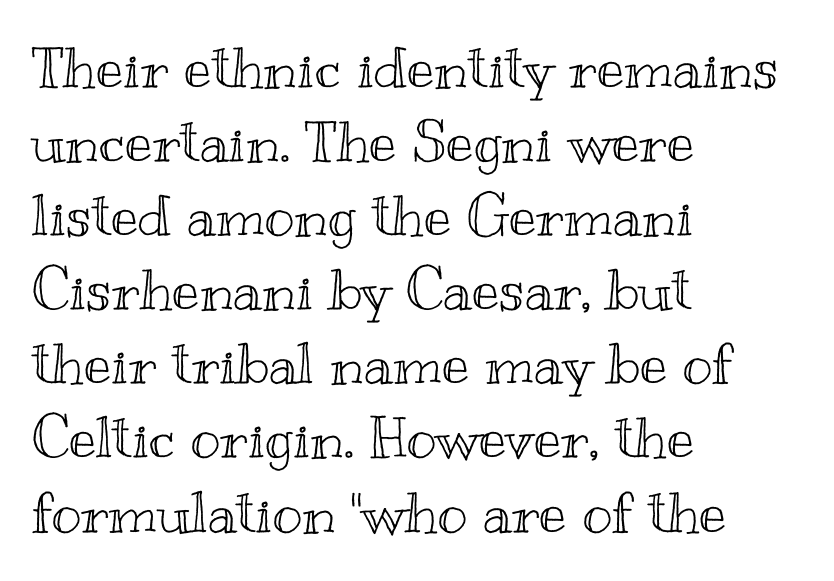
Q: Is the text italic (slanted)? A: No, it is upright.
Q: Is the text underlined? A: No.
Q: How is the paragraph aligned? A: Left-aligned.
Q: Is the spacing between letters normal or unusually wide? A: Normal.
Q: Is the spacing between lines tight, normal or loose? A: Normal.
Q: Width (condensed, normal, or wide)? A: Wide.
Q: x-height? A: Small.
Q: Monospaced? A: No.
